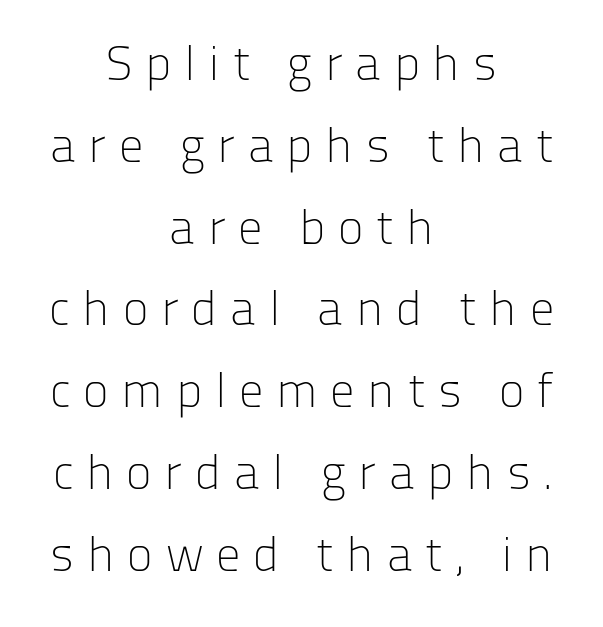
{"serif": "no", "italic": "no", "bold": "no", "weight": "light", "width": "normal", "stroke_contrast": "low", "x_height": "medium", "monospaced": "no", "underline": "no", "align": "center", "line_spacing": "normal", "line_spacing_ratio": 1.67, "letter_spacing": "wide", "letter_spacing_em": 0.26, "glyph_px": 49}
